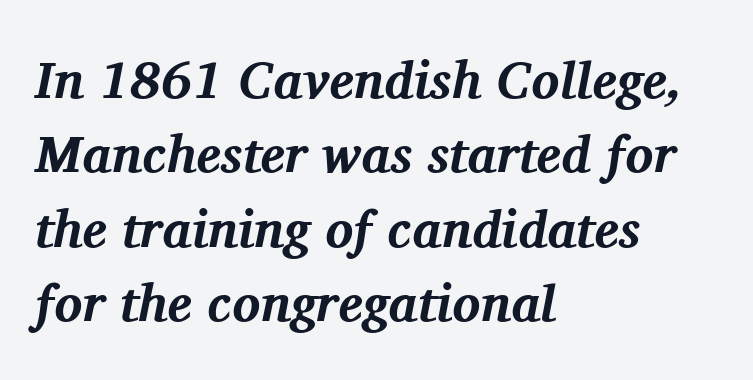
Q: Is the text bold? A: Yes.
Q: Is the text italic (slanted)? A: Yes, it leans right by about 11 degrees.
Q: Is the typeface a serif or a sans-serif typeface? A: Serif.
Q: Is the text underlined? A: No.
Q: How is the paragraph aligned? A: Left-aligned.
Q: Is the spacing between letters normal or unusually wide? A: Normal.
Q: Is the spacing between lines tight, normal or loose? A: Normal.
Q: Width (condensed, normal, or wide)? A: Normal.
Q: Stroke contrast? A: Medium.
Q: x-height? A: Medium.
Q: Monospaced? A: No.
